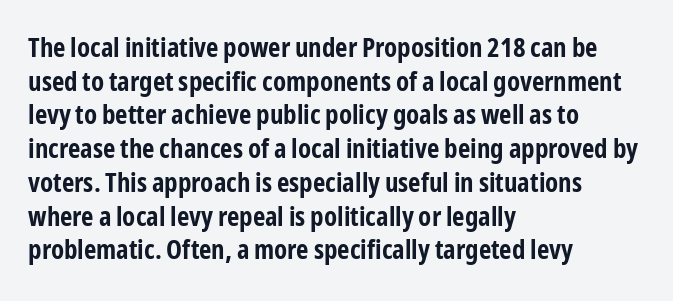
{"italic": "no", "bold": "yes", "underline": "no", "align": "left", "line_spacing": "normal", "line_spacing_ratio": 1.25, "letter_spacing": "normal", "letter_spacing_em": 0.0, "glyph_px": 27}
